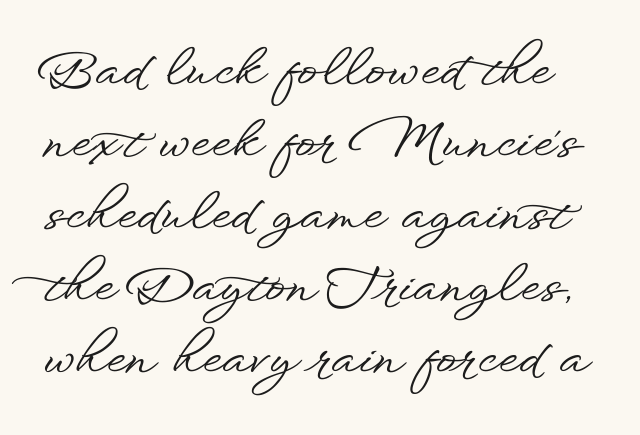
The image shows 50 px wide sans-serif type; set left-aligned, normal line spacing (1.44x), normal letter spacing, not underlined; low stroke contrast and a small x-height.
